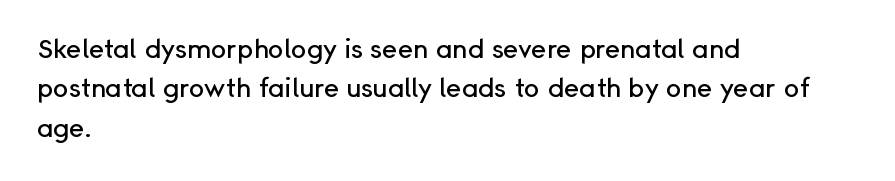
This rendering features lettering with no underline. Every row of glyphs begins at an identical x-position on the left. The leading is moderate, giving the passage an even texture. When letters stand straight like this, we call the style roman or upright.
